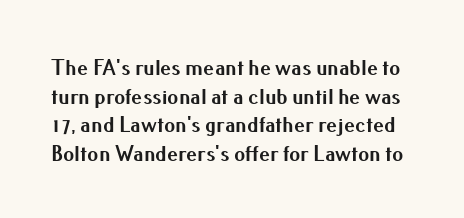
{"italic": "no", "bold": "yes", "underline": "no", "line_spacing": "normal", "line_spacing_ratio": 1.3, "letter_spacing": "normal", "letter_spacing_em": 0.0, "glyph_px": 22}
